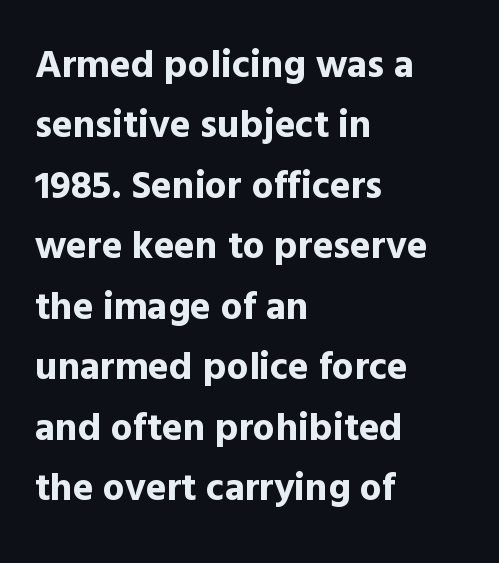
Q: Is the text bold? A: Yes.
Q: Is the text italic (slanted)? A: No, it is upright.
Q: Is the typeface a serif or a sans-serif typeface? A: Sans-serif.
Q: Is the text underlined? A: No.
Q: How is the paragraph aligned? A: Left-aligned.
Q: Is the spacing between letters normal or unusually wide? A: Normal.
Q: Is the spacing between lines tight, normal or loose? A: Normal.
Q: Width (condensed, normal, or wide)? A: Normal.
Q: x-height? A: Medium.
Q: Monospaced? A: No.
